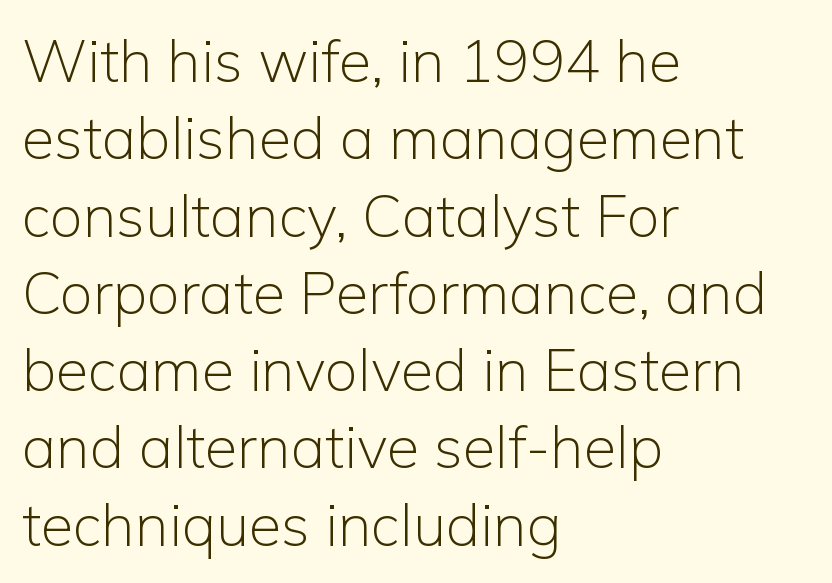
Q: Is the text bold? A: No.
Q: Is the text italic (slanted)? A: No, it is upright.
Q: Is the typeface a serif or a sans-serif typeface? A: Sans-serif.
Q: Is the text underlined? A: No.
Q: How is the paragraph aligned? A: Left-aligned.
Q: Is the spacing between letters normal or unusually wide? A: Normal.
Q: Is the spacing between lines tight, normal or loose? A: Normal.
Q: Width (condensed, normal, or wide)? A: Normal.
Q: Stroke contrast? A: Low.
Q: x-height? A: Medium.
Q: Monospaced? A: No.
